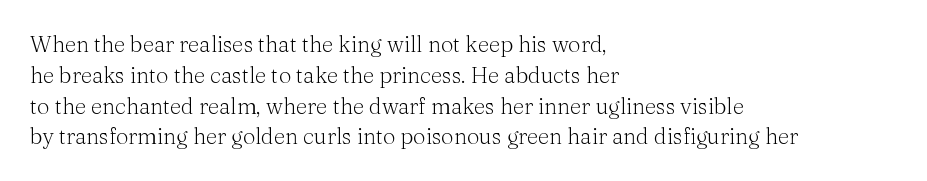
Summary of vertical rhythm: regular, with standard interline spacing. Short note: letters normally spaced. The font's upright variant was chosen for this text. Casual observation: everything's shoved over to the left.
